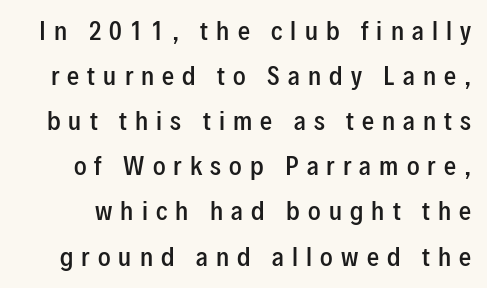
Q: Is the text bold? A: Semi-bold.
Q: Is the text italic (slanted)? A: No, it is upright.
Q: Is the text underlined? A: No.
Q: Is the spacing between letters normal or unusually wide? A: Unusually wide.
